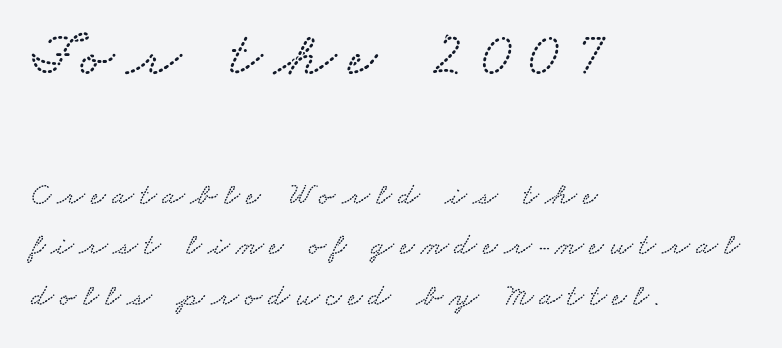
Q: Is the text underlined? A: No.
Q: How is the paragraph aligned? A: Left-aligned.
Q: Is the spacing between lines tight, normal or loose? A: Normal.
Q: Which block of text is set in a larger size, the first (top) or the second (bottom)? A: The first (top) one.
Q: Width (condensed, normal, or wide)? A: Wide.
Q: Stroke contrast? A: Low.
Q: x-height? A: Small.
Q: Monospaced? A: No.
